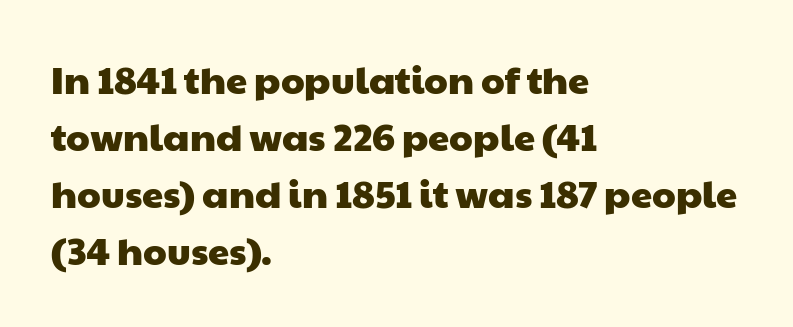
{"serif": "no", "width": "wide", "stroke_contrast": "low", "x_height": "medium", "monospaced": "no", "underline": "no", "align": "left", "line_spacing": "normal", "line_spacing_ratio": 1.5, "letter_spacing": "normal", "letter_spacing_em": 0.0, "glyph_px": 38}
